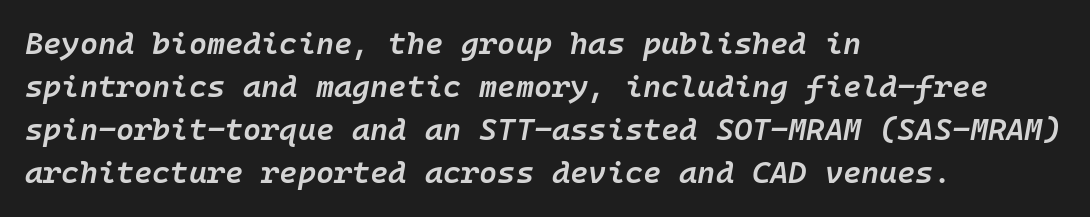
The image shows 31 px semibold type, italic (leaning right), monospaced; set left-aligned, normal line spacing (1.39x), normal letter spacing, not underlined; low stroke contrast and a medium x-height.
